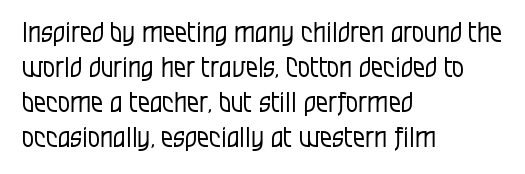
The image shows 27 px text type, upright; set left-aligned, normal line spacing (1.3x), normal letter spacing, not underlined.
